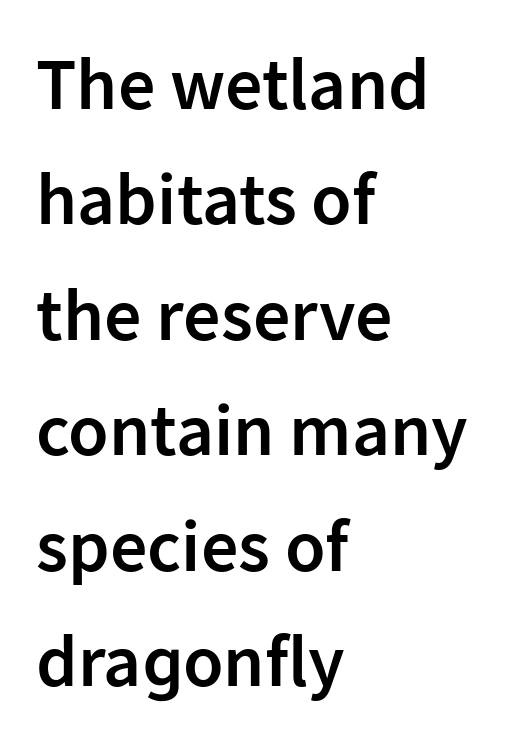
Characters follow at the spacing the type designer built in. Visually the block forms a straight wall on the left and a jagged coastline on the right. Each letter keeps its own natural width here, so spacing adapts to shape. The letters stand upright; this is a roman face. Slightly chunky letters — semibold, I'd say, not full bold.
